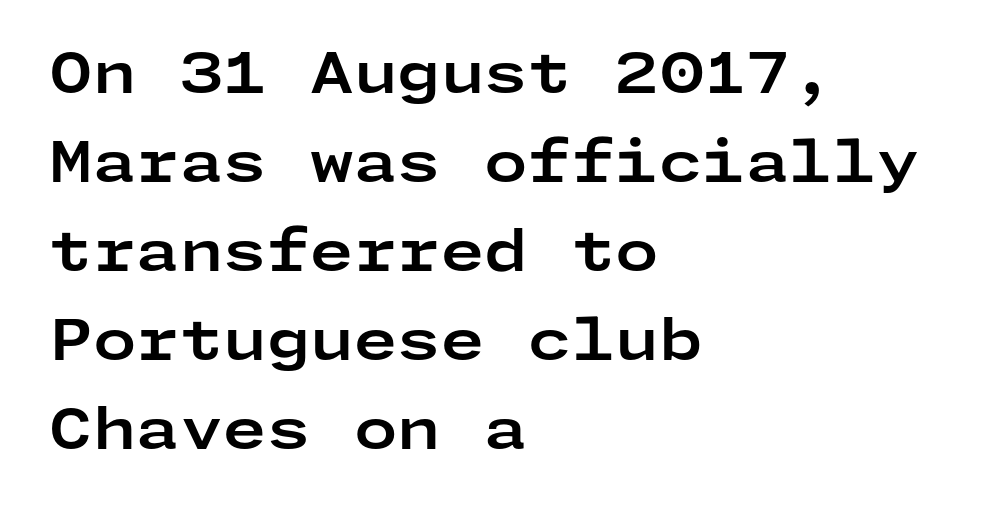
The image shows 56 px bold, wide sans-serif type, upright; set left-aligned, normal line spacing (1.59x), normal letter spacing, not underlined; low stroke contrast and a medium x-height.
